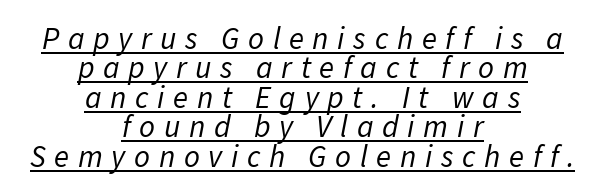
The image shows 31 px regular-weight type, italic (leaning right); set centered, tight line spacing (0.95x), unusually wide letter spacing (+0.28 em), underlined; low stroke contrast and a medium x-height.
